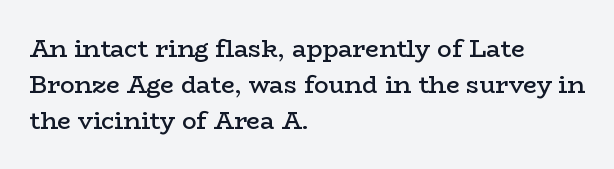
The image shows 24 px text type, upright; set left-aligned, normal line spacing (1.5x), normal letter spacing, not underlined.
